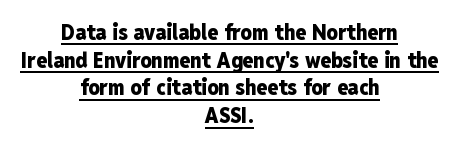
Tall strokes in this sample are plumb rather than angled. Reading down the block, each line starts at a different indent, mirrored at its end. Weight: bold. Does the leading feel generous? No, just average. These lines keep a tight, regular rhythm from letter to letter. Students, observe the line beneath the letters — that is underlining.
